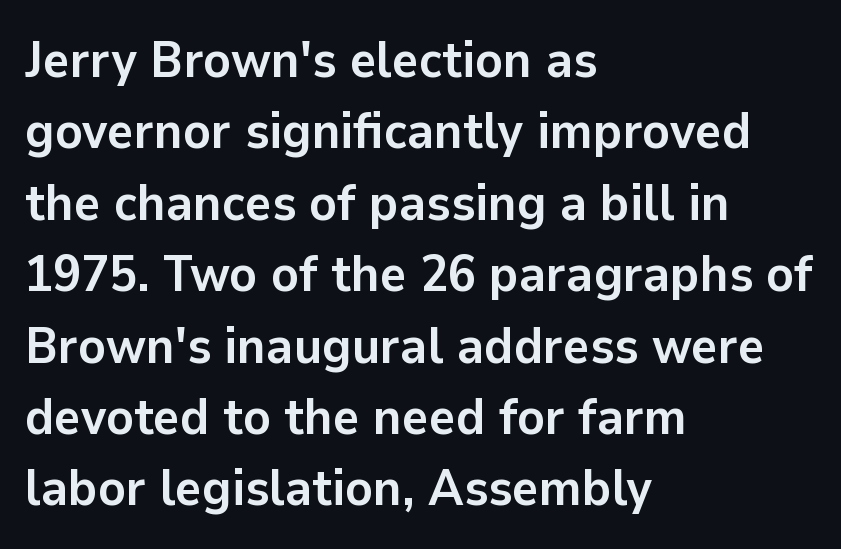
The lines sit at an ordinary, default distance from one another. The rendering shows plain stroke endings on the letterforms — a sans-serif design. Left-aligned paragraph, ragged on the right. This sample has the flowing, uneven cadence of proportional lettering.
